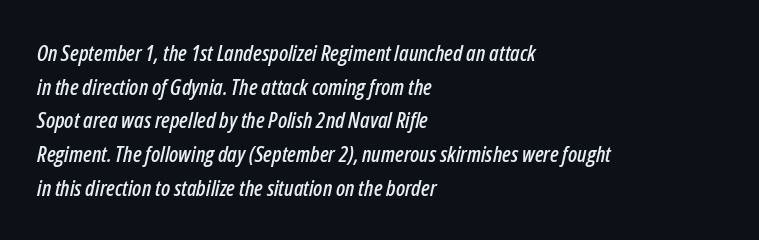
Q: Is the text italic (slanted)? A: Yes, it leans right by about 12 degrees.
Q: Is the text underlined? A: No.
Q: How is the paragraph aligned? A: Left-aligned.
Q: Is the spacing between letters normal or unusually wide? A: Normal.
Q: Is the spacing between lines tight, normal or loose? A: Normal.
